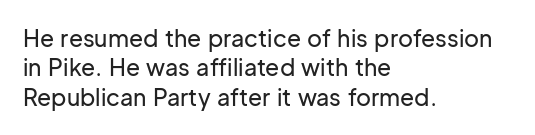
One-word summary of the alignment: left. Posture: vertical. The tracking reads as untouched default to a designer's eye. Each row of text sits above clean, open space. Does the leading feel generous? No, just average.
